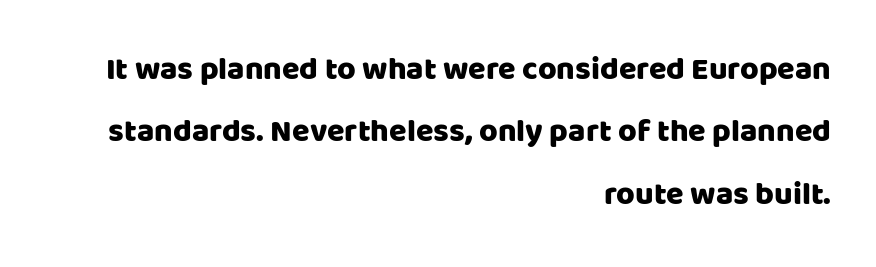
{"serif": "no", "italic": "no", "width": "normal", "stroke_contrast": "low", "x_height": "large", "monospaced": "no", "underline": "no", "align": "right", "line_spacing": "loose", "line_spacing_ratio": 1.95, "letter_spacing": "normal", "letter_spacing_em": 0.0, "glyph_px": 32}
